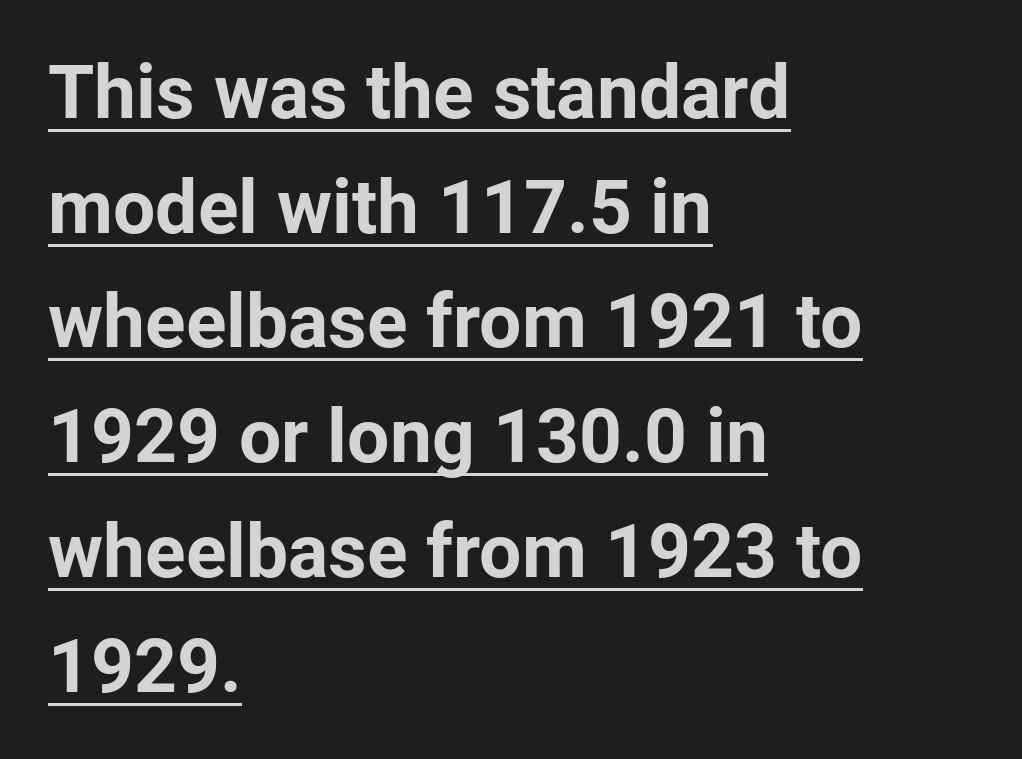
The image shows 75 px bold sans-serif type, upright; set left-aligned, normal line spacing (1.53x), normal letter spacing, underlined; low stroke contrast and a medium x-height.
